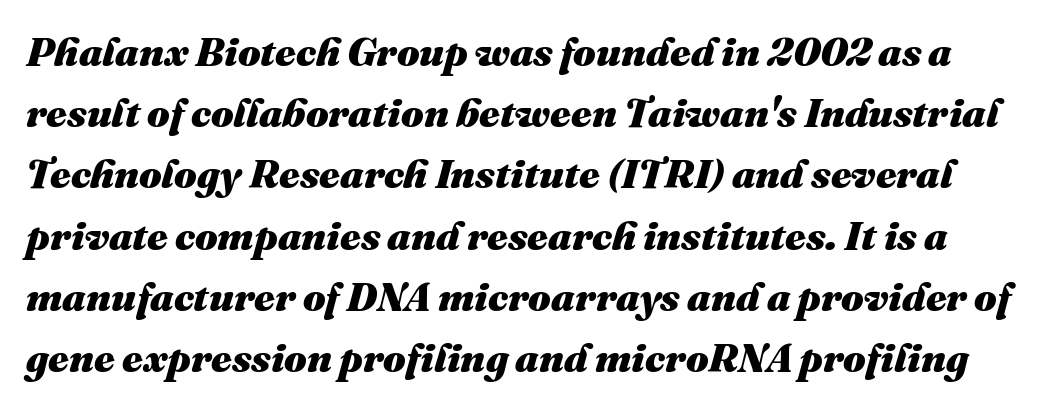
Here the glyphs are tracked normally, forming tight word shapes. There's an unmistakable incline to the writing here. How heavy is the stroke? Heavy — this is a bold. Leading: standard. Type without underlining. The face used here is proportionally spaced, like ordinary book or web type.
